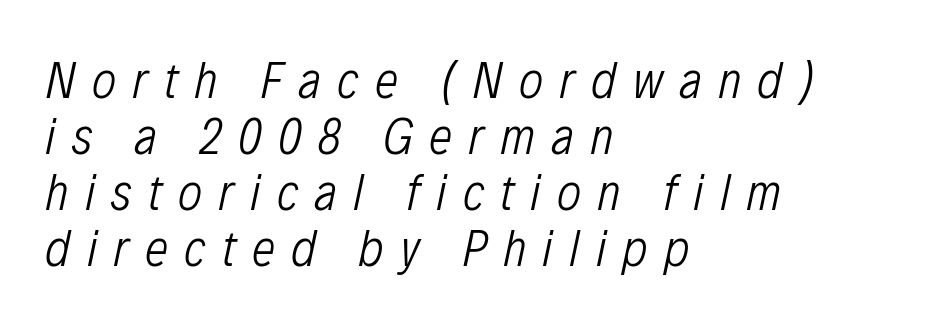
These lines are rendered in a variable-pitch font. These lines stack with their left ends in a neat column. Inter-character spacing is expanded well beyond the font's built-in metrics. Weight: in the light-to-regular range.
